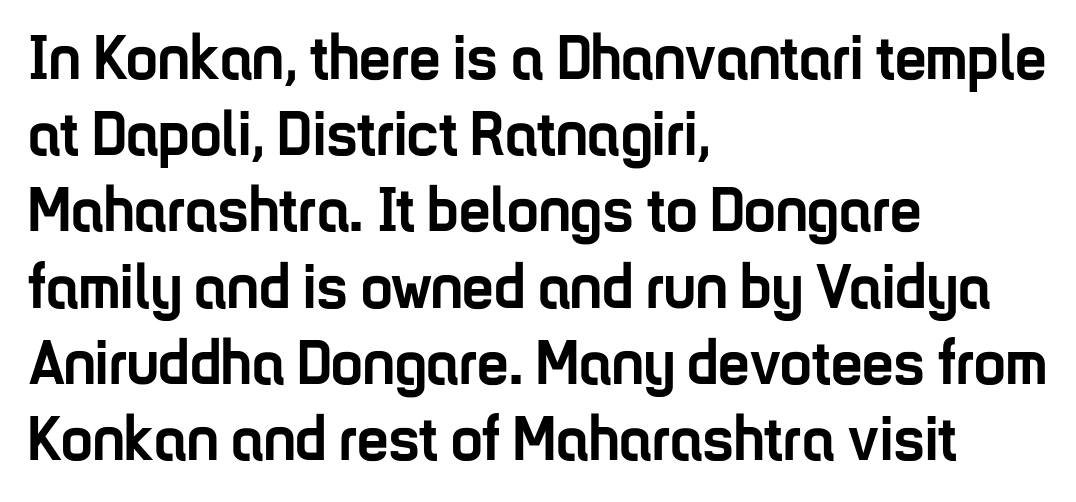
Spacing verdict: proportional, widths tailored to each character. No word sits above an underline. Standard letterfit; no display-style spreading of the glyphs. The glyphs in this specimen are sans serif. Horizontal alignment here is leftward, the default for most running prose. Compared with an ordinary text face, these strokes are far heavier — a full bold.
